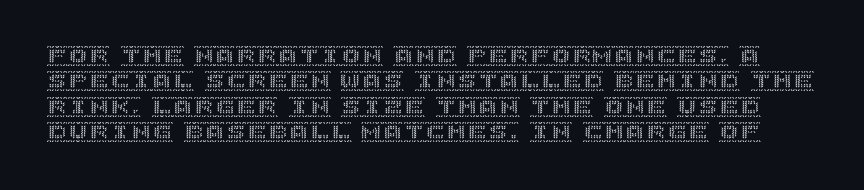
{"italic": "no", "underline": "no", "line_spacing_ratio": 1.21, "letter_spacing": "normal", "letter_spacing_em": 0.0, "glyph_px": 21}
